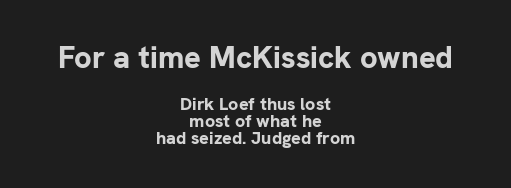
The image shows 31 px bold sans-serif type, upright; set centered, tight line spacing (0.96x), normal letter spacing, not underlined; the first (top) block is 1.72x larger; low stroke contrast and a medium x-height.
